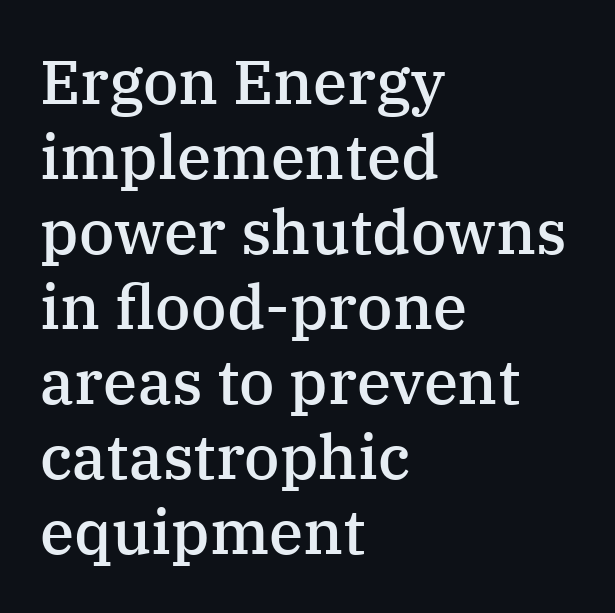
{"serif": "yes", "italic": "no", "bold": "semi", "weight": "semibold", "width": "normal", "stroke_contrast": "medium", "x_height": "medium", "monospaced": "no", "underline": "no", "align": "left", "line_spacing_ratio": 1.21, "letter_spacing": "normal", "letter_spacing_em": 0.0, "glyph_px": 62}
